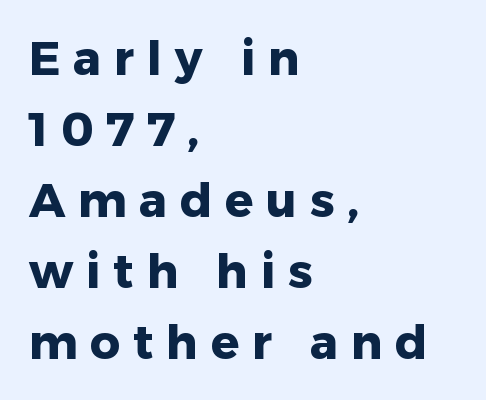
The image shows 47 px heavy sans-serif type, upright; set left-aligned, normal line spacing (1.51x), unusually wide letter spacing (+0.27 em), not underlined; low stroke contrast and a medium x-height.
